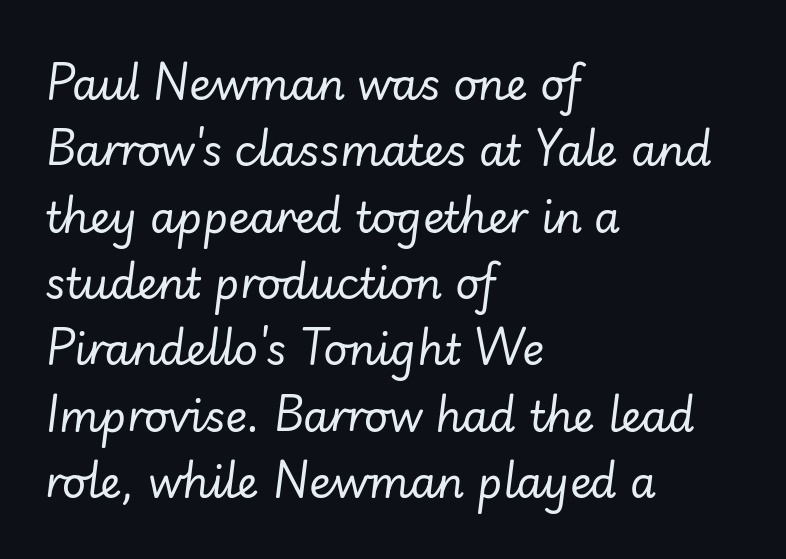
Q: Is the text bold? A: No.
Q: Is the text italic (slanted)? A: Yes, it leans right by about 7 degrees.
Q: Is the text underlined? A: No.
Q: How is the paragraph aligned? A: Left-aligned.
Q: Is the spacing between letters normal or unusually wide? A: Normal.
Q: Is the spacing between lines tight, normal or loose? A: Normal.
Q: Width (condensed, normal, or wide)? A: Normal.
Q: Stroke contrast? A: Low.
Q: x-height? A: Small.
Q: Monospaced? A: No.
